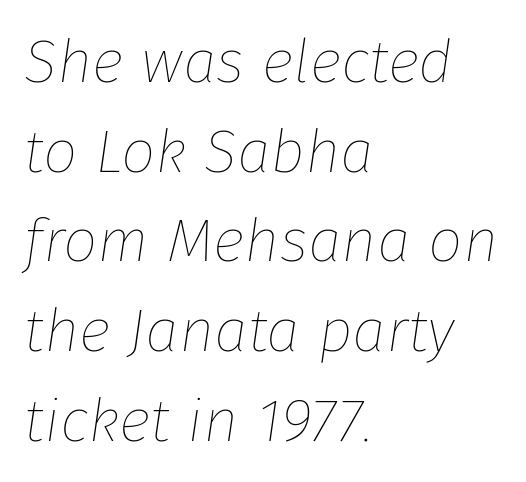
The face used here is proportionally spaced, like ordinary book or web type. An italicized treatment has been applied to the whole sample. Only glyphs here, with clear space below each row. The designer left line spacing at the default.
